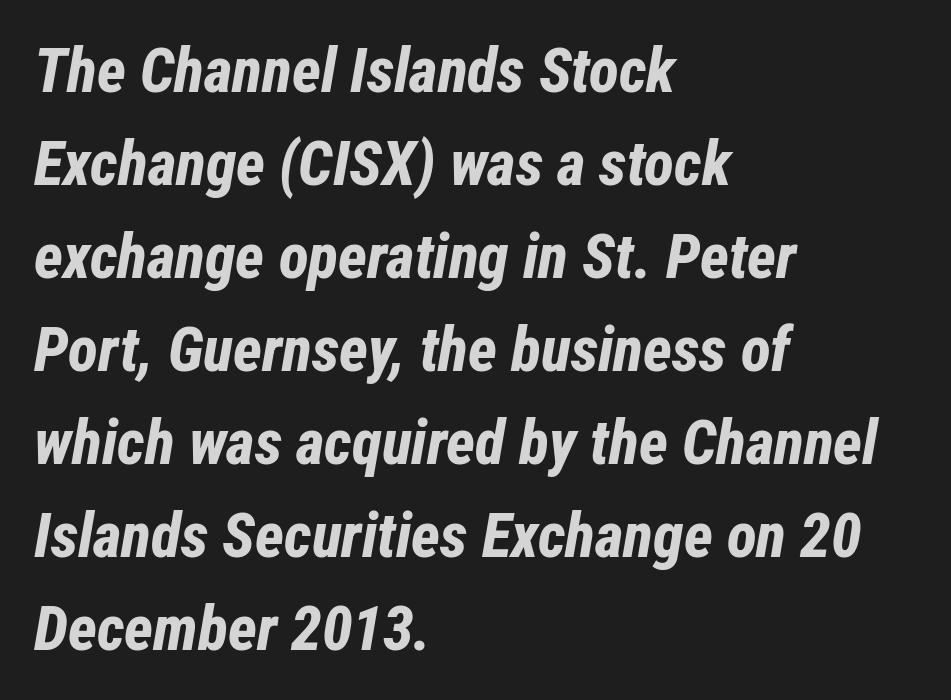
Regarding leading, the lines here are spaced in the standard way. Standard letterfit; no display-style spreading of the glyphs. The rendering uses natural spacing where letterforms have individual widths. Check under the words: just untouched page.
